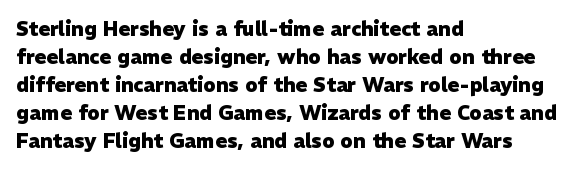
Q: Is the text bold? A: Yes.
Q: Is the text italic (slanted)? A: No, it is upright.
Q: Is the text underlined? A: No.
Q: How is the paragraph aligned? A: Left-aligned.
Q: Is the spacing between letters normal or unusually wide? A: Normal.
Q: Is the spacing between lines tight, normal or loose? A: Normal.
